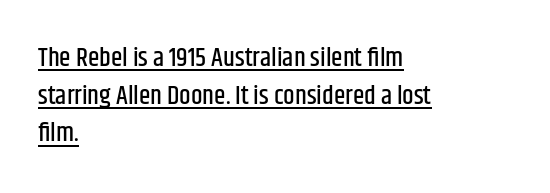
{"italic": "no", "underline": "yes", "align": "left", "line_spacing": "normal", "line_spacing_ratio": 1.45, "letter_spacing": "normal", "letter_spacing_em": 0.0, "glyph_px": 26}
